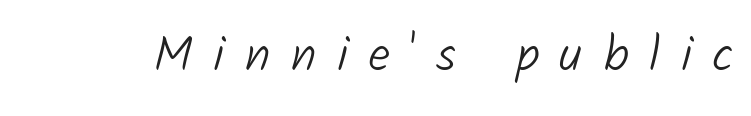
Heaviness? Minimal to ordinary, like unemphasized prose. Stroke terminals: plain, sans-serif. In terms of letterspacing, this is a distinctly airy, spread setting. The passage shown is typed in a proportional face where columns would drift. Decoration check: the copy has no underline.
